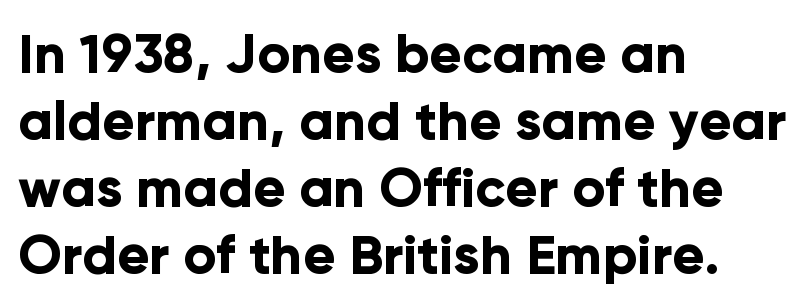
The image shows 54 px bold sans-serif type, upright; set left-aligned, line spacing 1.24x, normal letter spacing, not underlined; low stroke contrast and a medium x-height.
